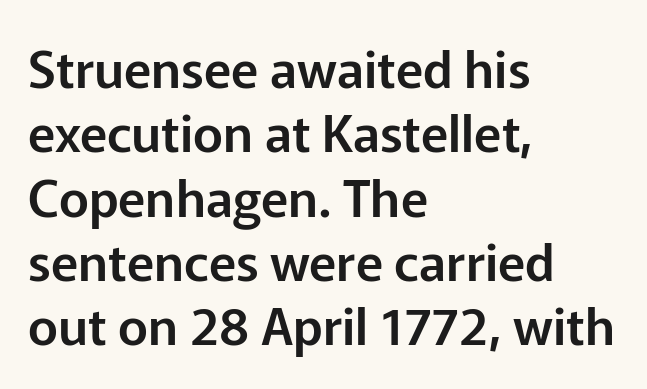
{"serif": "no", "italic": "no", "width": "normal", "stroke_contrast": "low", "x_height": "medium", "monospaced": "no", "underline": "no", "align": "left", "line_spacing": "normal", "line_spacing_ratio": 1.26, "letter_spacing": "normal", "letter_spacing_em": 0.0, "glyph_px": 51}
